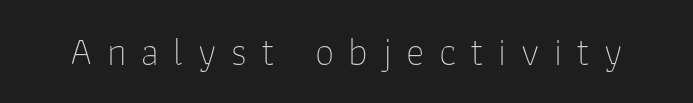
{"serif": "no", "italic": "no", "bold": "no", "weight": "thin", "width": "normal", "stroke_contrast": "low", "x_height": "medium", "monospaced": "no", "underline": "no", "letter_spacing": "wide", "letter_spacing_em": 0.37, "glyph_px": 39}
